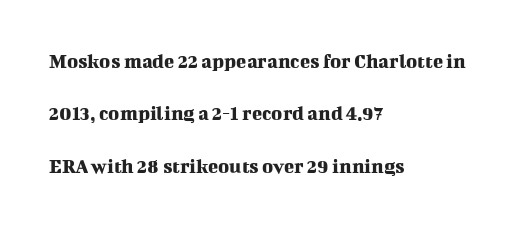
{"italic": "no", "underline": "no", "align": "left", "line_spacing": "loose", "line_spacing_ratio": 2.49, "letter_spacing": "normal", "letter_spacing_em": 0.0, "glyph_px": 21}
